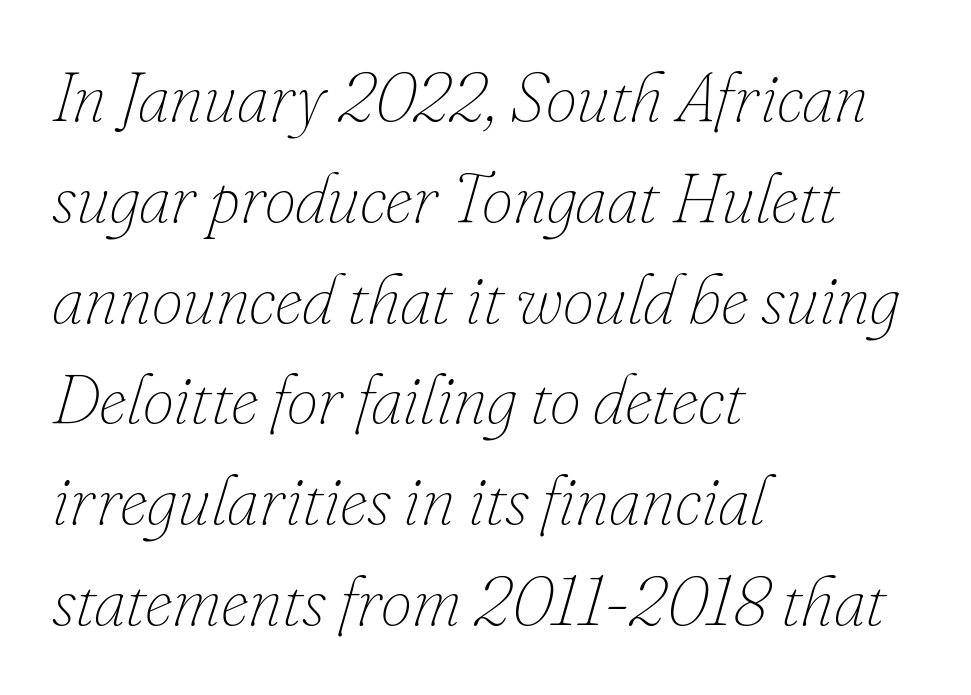
Q: Is the text bold? A: No.
Q: Is the text italic (slanted)? A: Yes, it leans right by about 16 degrees.
Q: Is the text underlined? A: No.
Q: How is the paragraph aligned? A: Left-aligned.
Q: Is the spacing between letters normal or unusually wide? A: Normal.
Q: Is the spacing between lines tight, normal or loose? A: Normal.
Q: Width (condensed, normal, or wide)? A: Normal.
Q: Stroke contrast? A: Low.
Q: x-height? A: Small.
Q: Monospaced? A: No.
